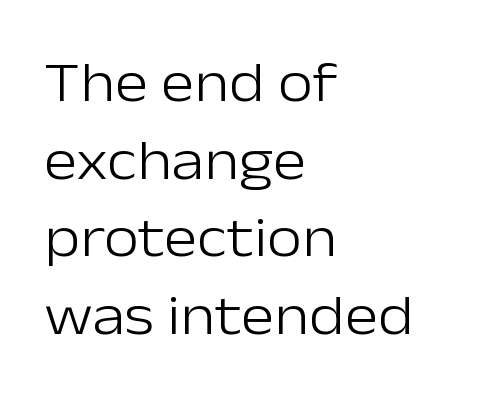
Where is the straight margin? On the left. Character widths vary here, with narrow letters taking less room than wide ones. Posture: upright roman. Underline: absent. Characters follow at the spacing the type designer built in.
